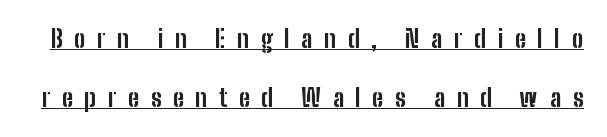
In terms of letterspacing, this is a distinctly airy, spread setting. Summary of vertical rhythm: relaxed, with wide interline spacing. Heft: maximum for text — a bold. These characters rest on top of a visible drawn line. Characters remain perfectly vertical along every line.
